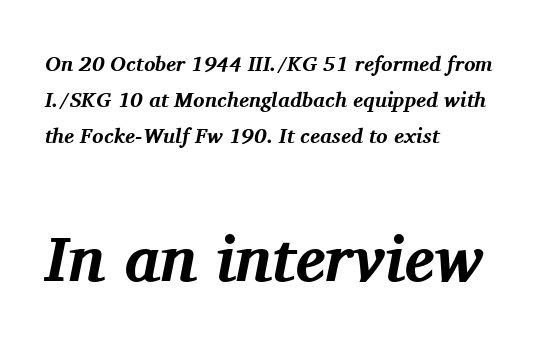
You could not count columns in this text — the font is proportionally spaced. You'd pick this weight for a headline — it's a proper bold. Teacher's note: observe the even left margin — that is flush-left alignment. This sample uses plain, unmodified letter spacing. In this sample the second text group is rendered at the bigger scale. Letters rest on an invisible, unmarked baseline.
